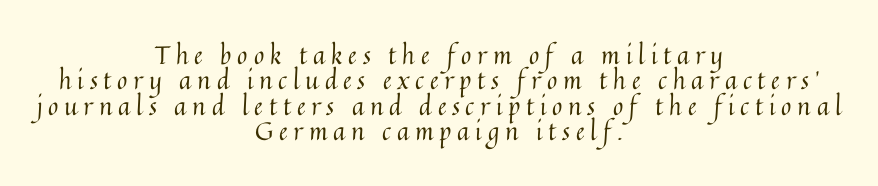
{"bold": "no", "underline": "no", "align": "center", "line_spacing": "tight", "line_spacing_ratio": 1.02, "letter_spacing": "wide", "letter_spacing_em": 0.23, "glyph_px": 25}
